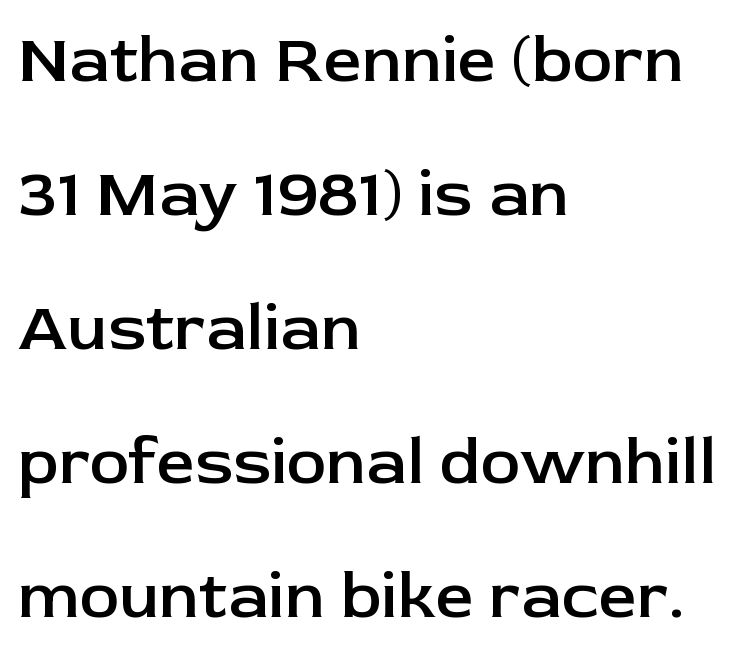
Anything drawn beneath the words? Only blank space. Here the designer chose a conventional face with non-uniform glyph widths. Is this a sans? Yes — the strokes have no serifs. Widely set lines give the paragraph a tall, airy silhouette.
